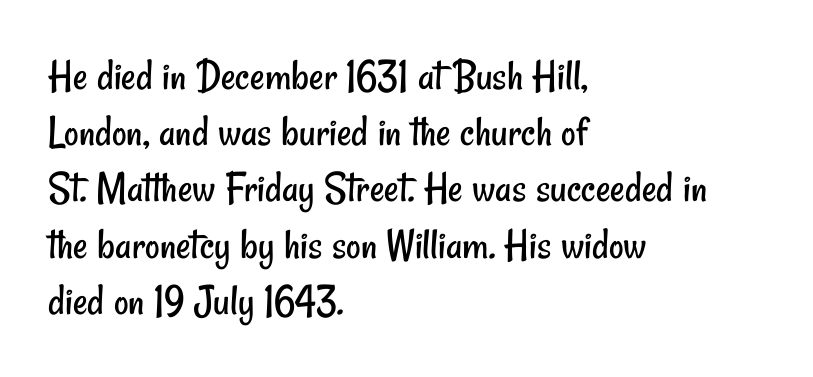
The image shows 45 px regular-weight, condensed sans-serif type; set left-aligned, normal line spacing (1.25x), normal letter spacing, not underlined; low stroke contrast and a small x-height.
